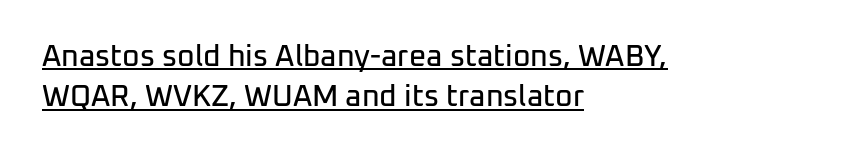
Q: Is the text italic (slanted)? A: No, it is upright.
Q: Is the typeface a serif or a sans-serif typeface? A: Sans-serif.
Q: Is the text underlined? A: Yes.
Q: How is the paragraph aligned? A: Left-aligned.
Q: Is the spacing between letters normal or unusually wide? A: Normal.
Q: Is the spacing between lines tight, normal or loose? A: Normal.
Q: Width (condensed, normal, or wide)? A: Normal.
Q: Stroke contrast? A: Low.
Q: x-height? A: Medium.
Q: Monospaced? A: No.
